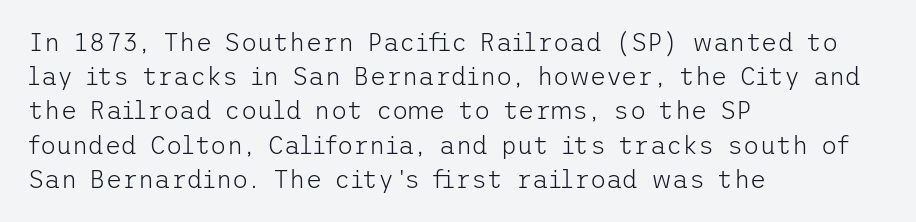
Q: Is the text bold? A: No.
Q: Is the text italic (slanted)? A: No, it is upright.
Q: Is the text underlined? A: No.
Q: How is the paragraph aligned? A: Left-aligned.
Q: Is the spacing between letters normal or unusually wide? A: Normal.
Q: Is the spacing between lines tight, normal or loose? A: Normal.
